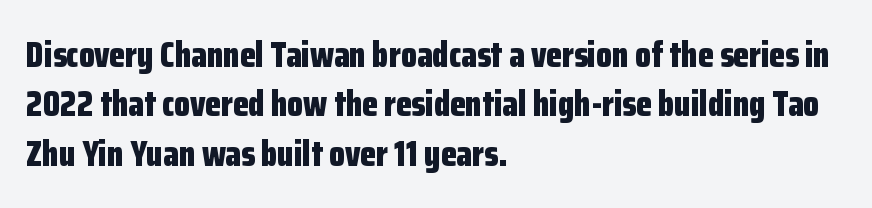
The passage shown is typeset with a sans-serif family. In terms of weight, the rendering is a true, heavy bold. Successive baselines arrive at the customary interval. Every row of glyphs begins at an identical x-position on the left. You could not count columns in this text — the font is proportionally spaced.
